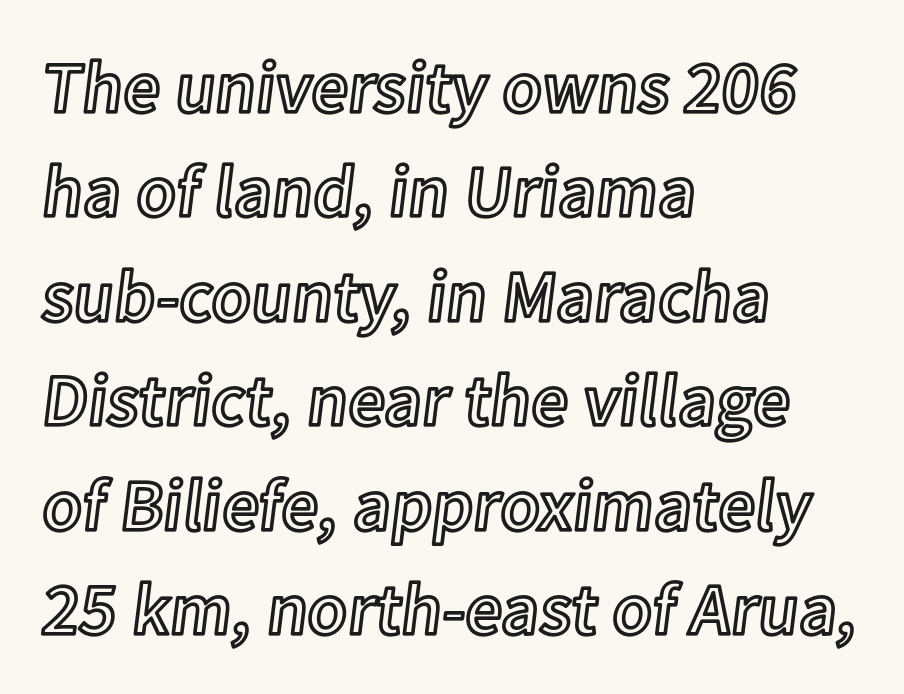
Regular leading. Horizontally, the lines are justified to the leading edge only. Decoration check: the copy has no underline. Here the designer chose a conventional face with non-uniform glyph widths. Caption: standard tracking, unaltered.
